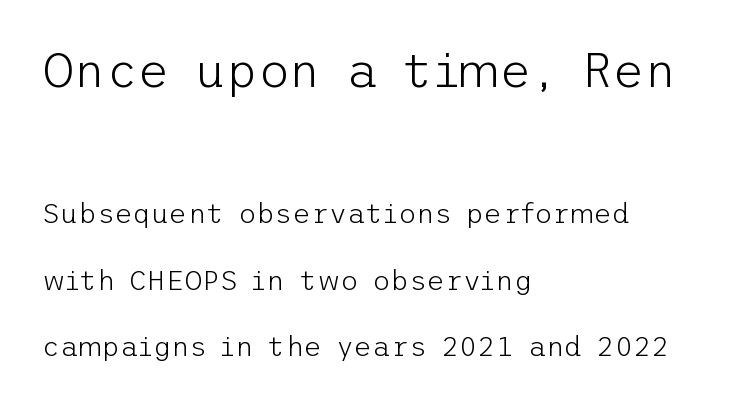
The letters stand upright; this is a roman face. Is the block centered? No — it sits flush against the left margin. Baseline-to-baseline distance is far greater than the letter height. Block one is the big one; block two sits smaller underneath. Underline: absent. Heaviness? Minimal to ordinary, like unemphasized prose.
